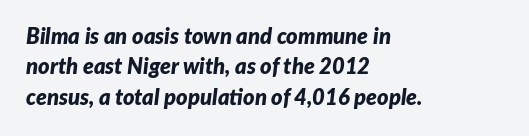
The area under the type is left untouched. No extra tracking has been applied to these lines. Horizontal alignment here is leftward, the default for most running prose. What's the leading like? Ordinary, nothing unusual.
